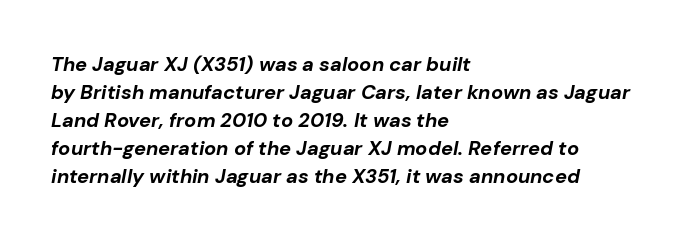
The specimen reads as italic at a glance. As a designer I'd log this as weight 700, bold. Tracking value appears to be zero — textbook default spacing. Line spacing here is normal. Typeset ragged right — the left edge is the straight one.
